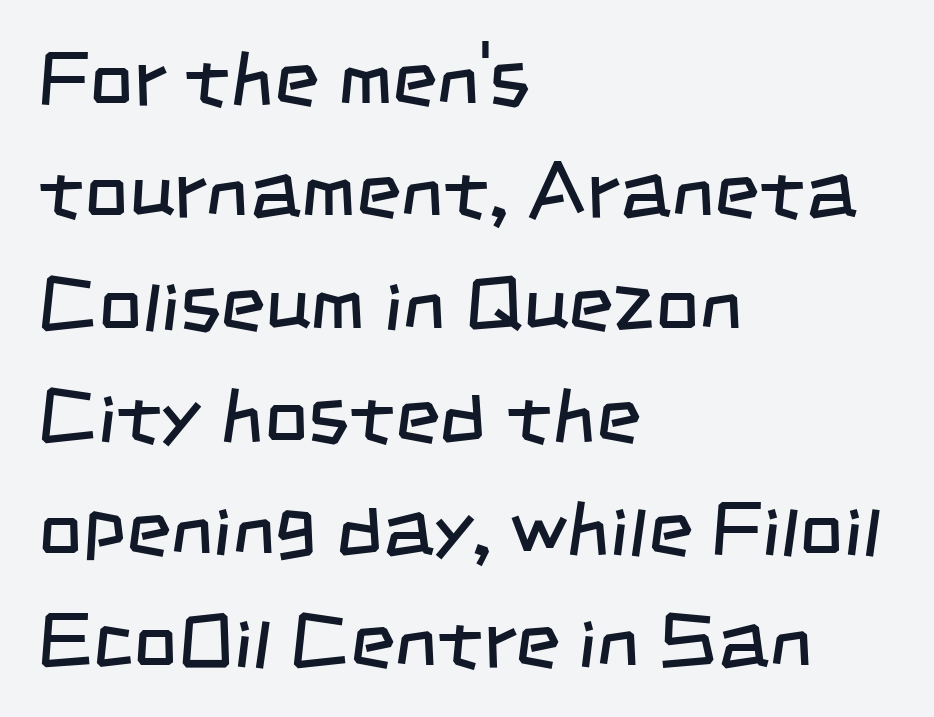
A bare baseline throughout the passage. The ragged edge is on the right, which tells us the setting is flush left. The space between consecutive lines is moderate. The gaps between neighbouring characters are ordinary and unremarkable. These glyphs show unthickened strokes, regular width or finer. Do the characters align in a grid? No, the font is proportional.
